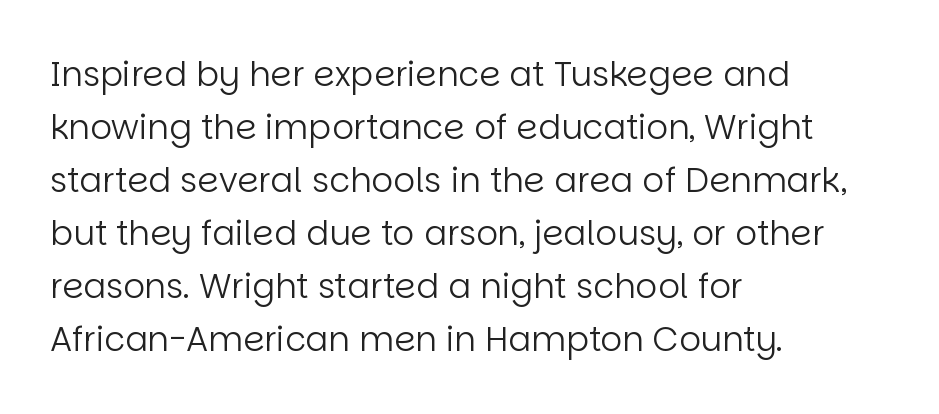
{"serif": "no", "italic": "no", "bold": "no", "weight": "regular", "width": "normal", "stroke_contrast": "low", "x_height": "large", "monospaced": "no", "underline": "no", "align": "left", "line_spacing": "normal", "line_spacing_ratio": 1.56, "letter_spacing": "normal", "letter_spacing_em": 0.0, "glyph_px": 34}
